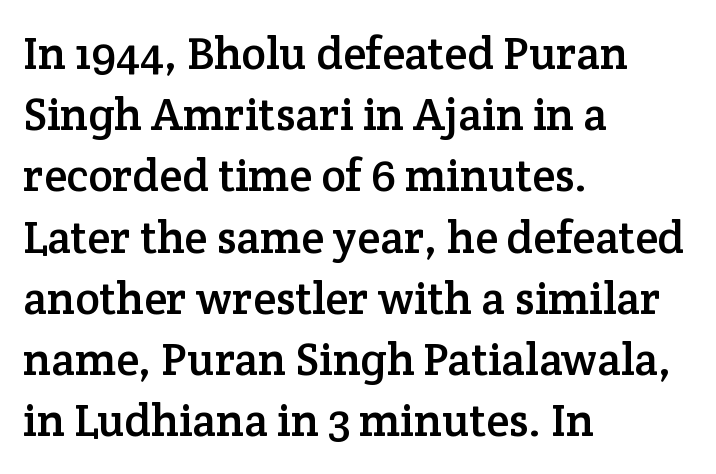
Q: Is the text italic (slanted)? A: No, it is upright.
Q: Is the typeface a serif or a sans-serif typeface? A: Serif.
Q: Is the text underlined? A: No.
Q: How is the paragraph aligned? A: Left-aligned.
Q: Is the spacing between letters normal or unusually wide? A: Normal.
Q: Is the spacing between lines tight, normal or loose? A: Normal.
Q: Width (condensed, normal, or wide)? A: Normal.
Q: Stroke contrast? A: Low.
Q: x-height? A: Medium.
Q: Monospaced? A: No.
